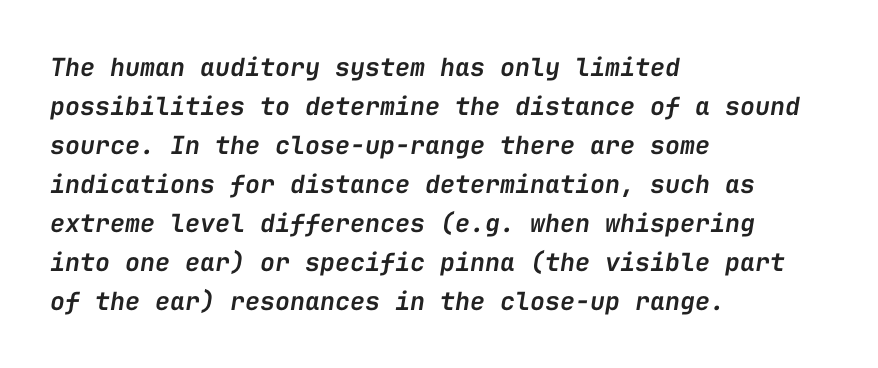
{"italic": "yes", "lean": "right", "slant_degrees": 9, "bold": "semi", "underline": "no", "align": "left", "line_spacing": "normal", "line_spacing_ratio": 1.56, "letter_spacing": "normal", "letter_spacing_em": 0.0, "glyph_px": 25}
